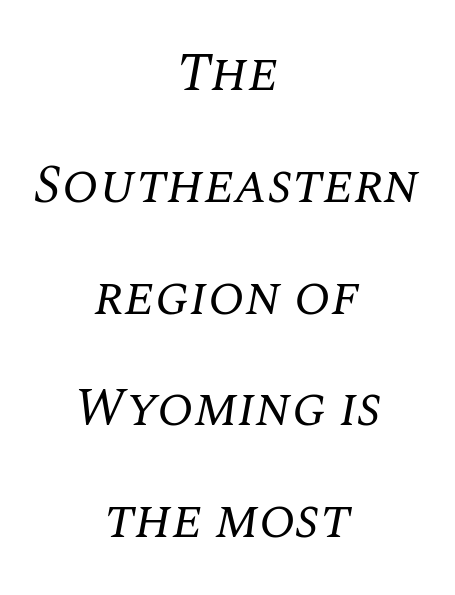
The space directly below the letters is spotless. This is oblique type, the kind used for emphasis or titles. A quiet, ordinary-to-light weight characterises the typeface. The letterforms sit shoulder to shoulder at normal distance.
